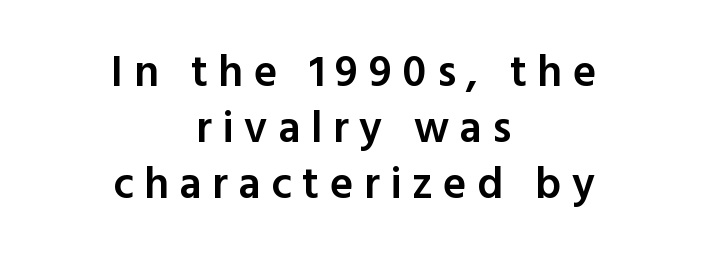
{"serif": "no", "italic": "no", "bold": "semi", "weight": "semibold", "width": "normal", "x_height": "medium", "monospaced": "no", "underline": "no", "align": "center", "line_spacing": "normal", "line_spacing_ratio": 1.27, "letter_spacing": "wide", "letter_spacing_em": 0.24, "glyph_px": 44}
